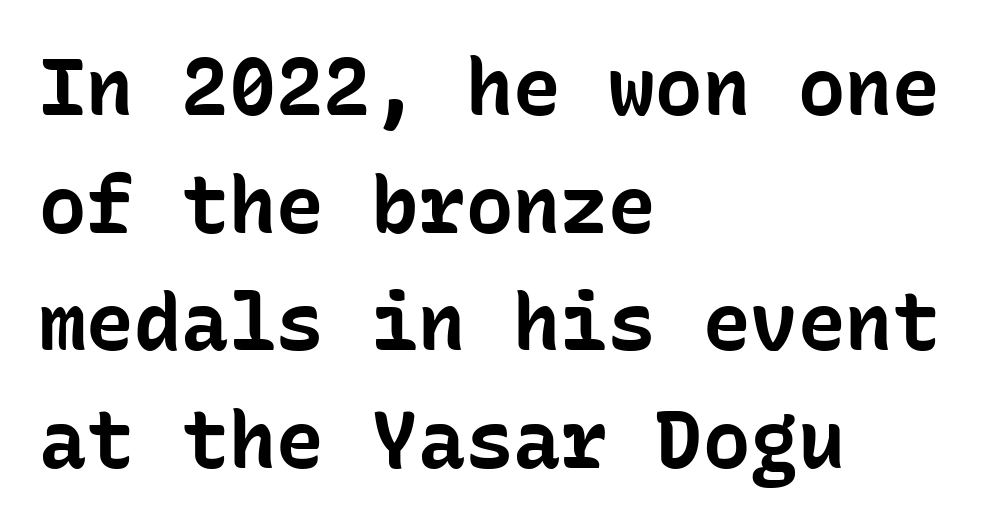
The image shows 79 px bold sans-serif type, upright, monospaced; set left-aligned, normal line spacing (1.49x), normal letter spacing, not underlined; low stroke contrast and a medium x-height.
